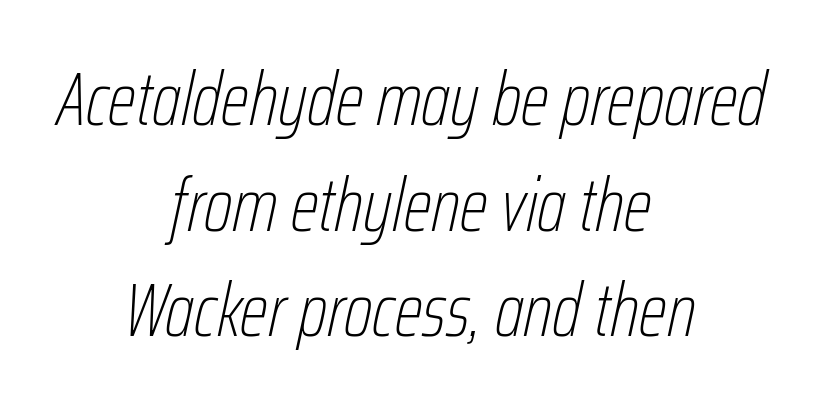
Whoever set this chose a conventional vertical rhythm. Weight: regular or lighter. One-word summary of the alignment: center. Note the varied advance widths — an 'i' is clearly narrower than an 'm'. Short note: letters normally spaced. A bare baseline throughout the passage.
